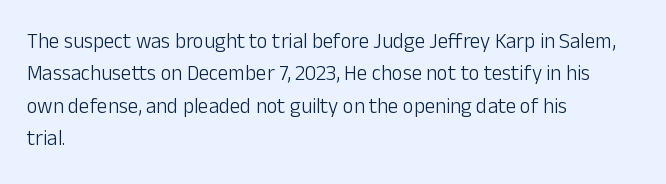
Q: Is the text bold? A: No.
Q: Is the text italic (slanted)? A: No, it is upright.
Q: Is the text underlined? A: No.
Q: How is the paragraph aligned? A: Left-aligned.
Q: Is the spacing between letters normal or unusually wide? A: Normal.
Q: Is the spacing between lines tight, normal or loose? A: Normal.
